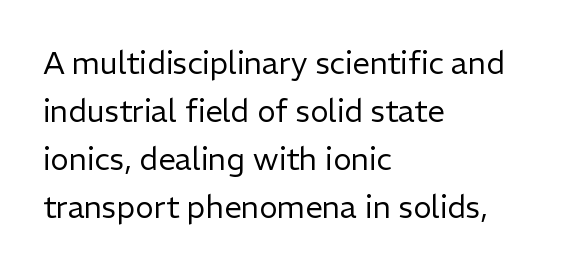
The foot of each line stays bare and open. Heft: none added — not bold. The passage shown is typed in a proportional face where columns would drift. The letters carry no serifs — their stems end cleanly without finishing strokes.
